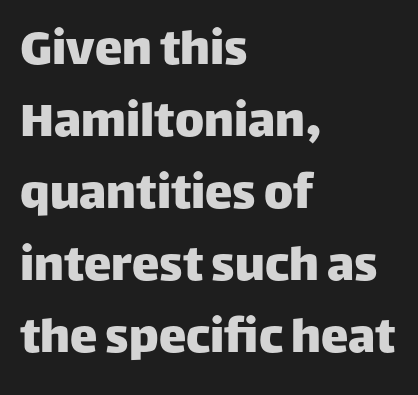
Q: Is the text italic (slanted)? A: No, it is upright.
Q: Is the typeface a serif or a sans-serif typeface? A: Sans-serif.
Q: Is the text underlined? A: No.
Q: How is the paragraph aligned? A: Left-aligned.
Q: Is the spacing between letters normal or unusually wide? A: Normal.
Q: Is the spacing between lines tight, normal or loose? A: Normal.
Q: Width (condensed, normal, or wide)? A: Normal.
Q: Stroke contrast? A: Low.
Q: x-height? A: Large.
Q: Monospaced? A: No.
